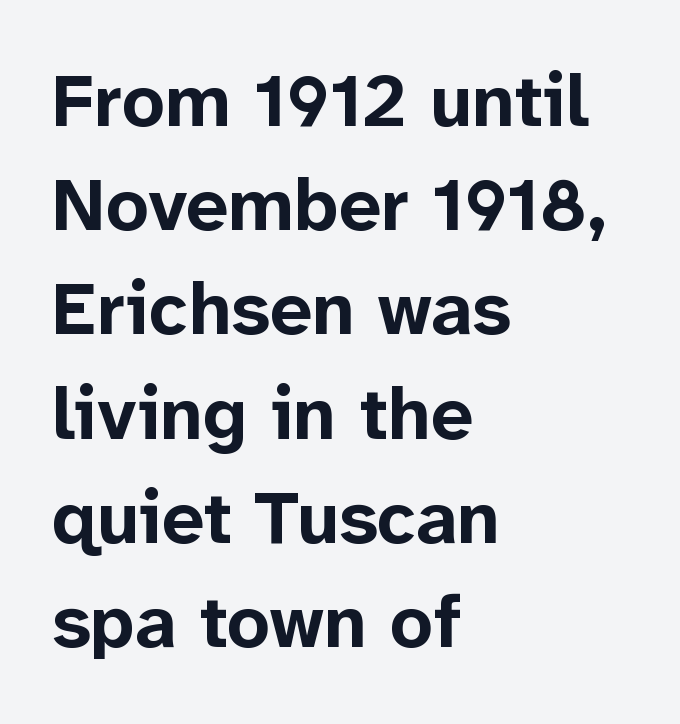
The image shows 75 px bold sans-serif type, upright; set left-aligned, normal line spacing (1.39x), normal letter spacing, not underlined; low stroke contrast and a medium x-height.
